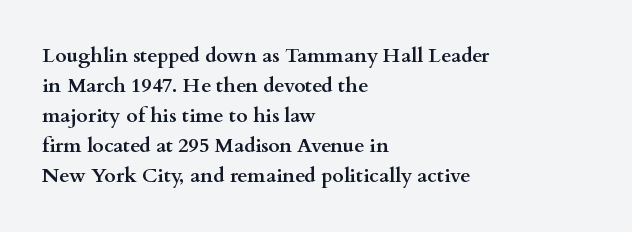
{"italic": "no", "bold": "yes", "underline": "no", "align": "left", "line_spacing": "normal", "line_spacing_ratio": 1.5, "letter_spacing": "normal", "letter_spacing_em": 0.0, "glyph_px": 20}
